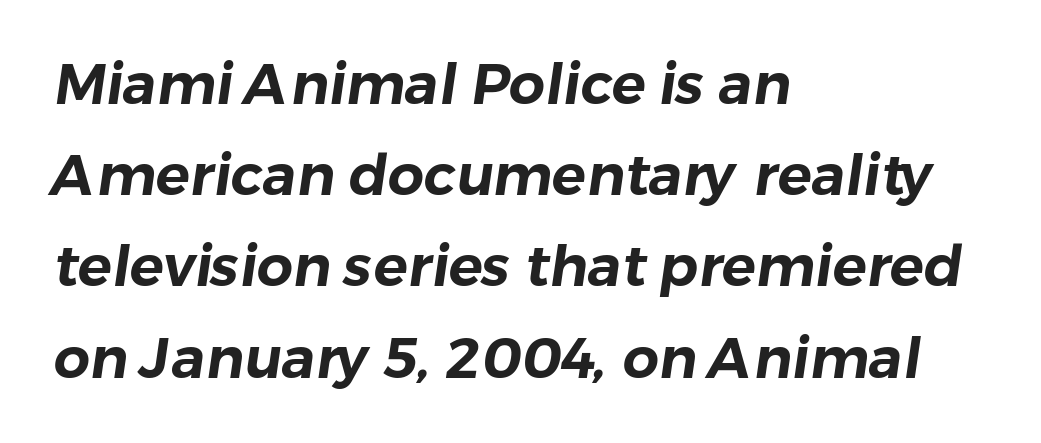
The image shows 57 px sans-serif type; set left-aligned, normal line spacing (1.6x), normal letter spacing, not underlined; low stroke contrast and a medium x-height.
